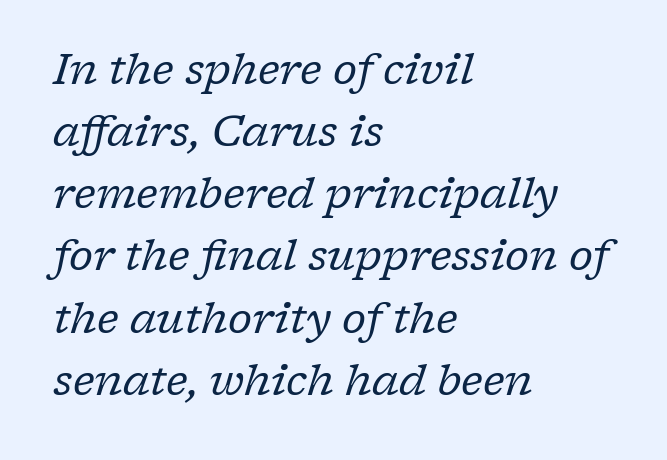
The image shows 42 px regular-weight serif type, italic (leaning right); set left-aligned, normal line spacing (1.48x), normal letter spacing, not underlined; low stroke contrast and a medium x-height.
